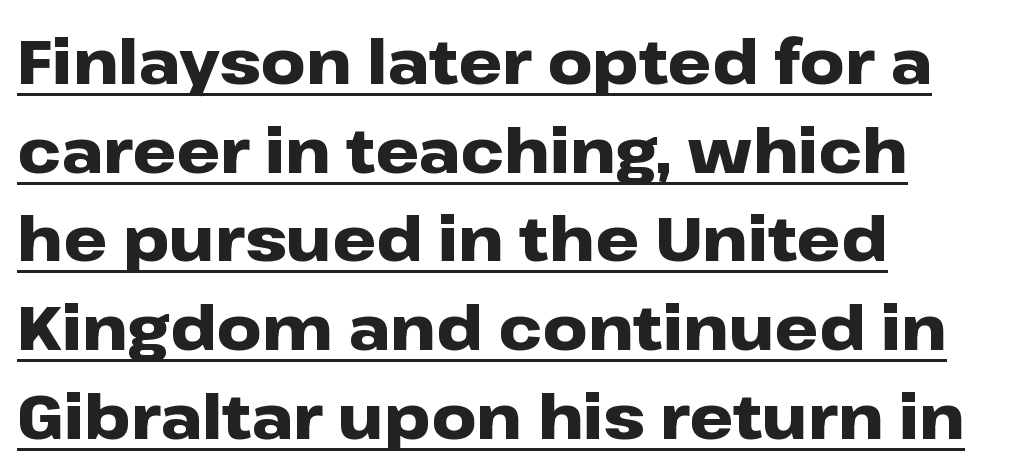
{"serif": "no", "italic": "no", "bold": "yes", "weight": "heavy", "width": "wide", "stroke_contrast": "low", "x_height": "medium", "monospaced": "no", "underline": "yes", "align": "left", "line_spacing": "normal", "line_spacing_ratio": 1.43, "letter_spacing": "normal", "letter_spacing_em": 0.0, "glyph_px": 62}
